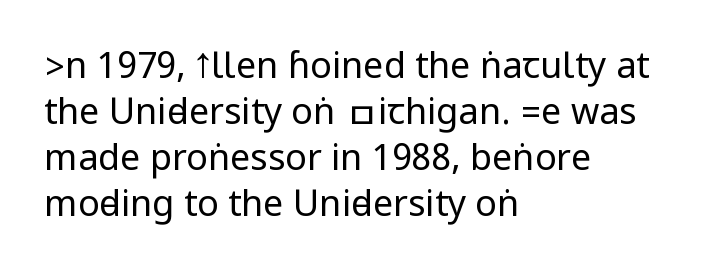
The image shows 36 px regular-weight, condensed sans-serif type, upright; set left-aligned, normal line spacing (1.28x), normal letter spacing, not underlined; low stroke contrast.
